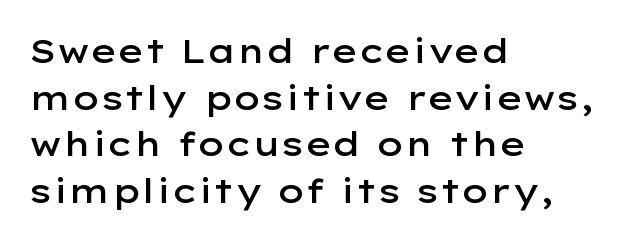
The line-height multiplier appears to be the usual default. Each letter's strokes conclude bluntly, with no projecting serifs. The space directly below the letters is spotless. Honestly, the letter spacing is just normal — you wouldn't notice it. You could not count columns in this text — the font is proportionally spaced.
